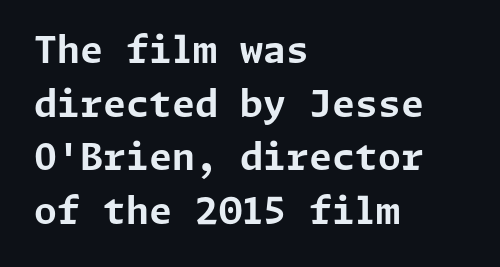
The image shows 37 px bold sans-serif type, upright; set left-aligned, normal line spacing (1.45x), normal letter spacing, not underlined; low stroke contrast and a medium x-height.
